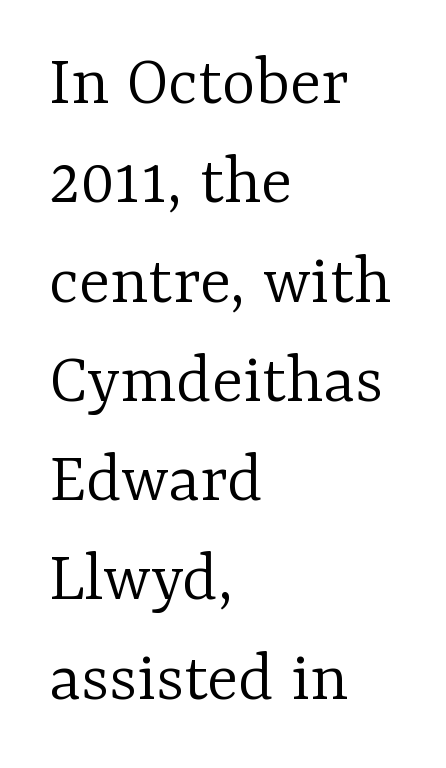
{"serif": "yes", "italic": "no", "bold": "no", "weight": "light", "width": "normal", "stroke_contrast": "low", "x_height": "medium", "monospaced": "no", "underline": "no", "align": "left", "line_spacing": "normal", "line_spacing_ratio": 1.36, "letter_spacing": "normal", "letter_spacing_em": 0.0, "glyph_px": 73}
